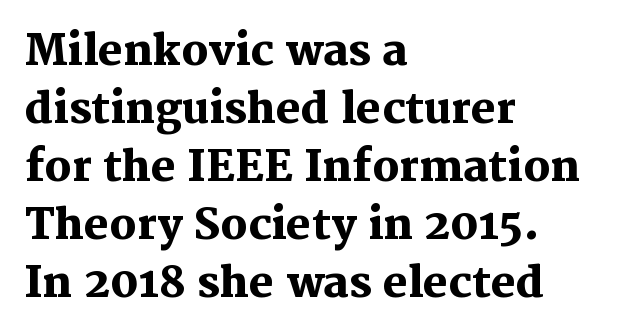
Look at the bottom of the vertical strokes: they flare into serifs here. This is heavy type, rendered in bold. Where is the straight margin? On the left. Do the letters lean? They stand straight. Quick note: underline off. Observe the ordinary spacing: letters are neighbours, not strangers.
